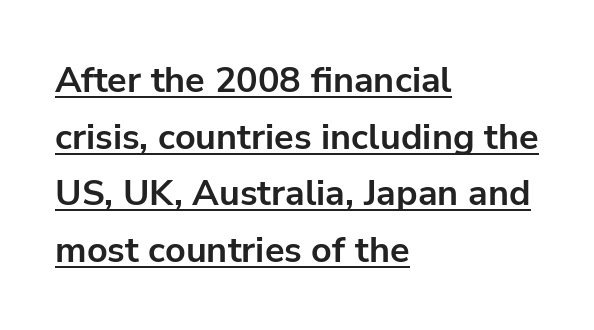
Q: Is the text bold? A: Yes.
Q: Is the text italic (slanted)? A: No, it is upright.
Q: Is the typeface a serif or a sans-serif typeface? A: Sans-serif.
Q: Is the text underlined? A: Yes.
Q: How is the paragraph aligned? A: Left-aligned.
Q: Is the spacing between letters normal or unusually wide? A: Normal.
Q: Is the spacing between lines tight, normal or loose? A: Normal.
Q: Width (condensed, normal, or wide)? A: Normal.
Q: Stroke contrast? A: Low.
Q: x-height? A: Medium.
Q: Monospaced? A: No.
